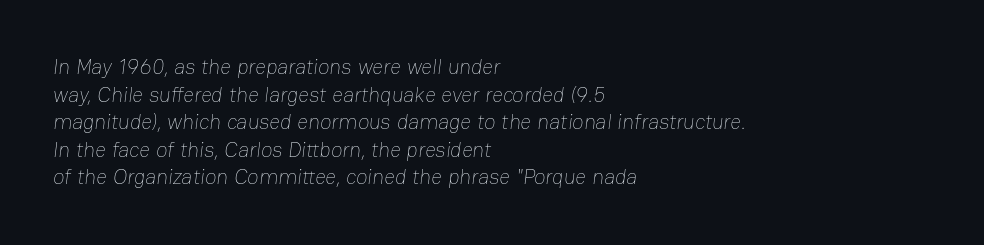
{"bold": "no", "underline": "no", "align": "left", "line_spacing": "normal", "line_spacing_ratio": 1.31, "letter_spacing": "normal", "letter_spacing_em": 0.0, "glyph_px": 21}
